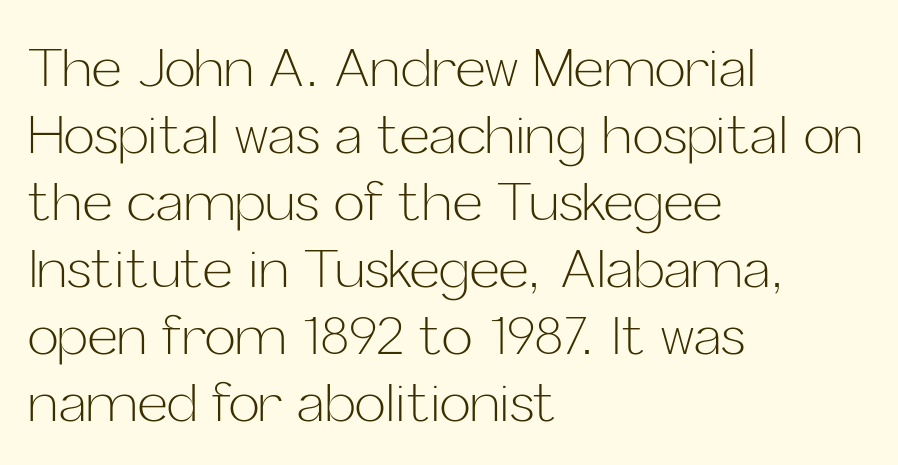
Serifs: no, the terminals of the letterforms are clean. This block has exactly the height ordinary leading produces. Ordinary non-slanted type is in use. Looks like regular typesetting: each glyph gets only the width it needs. No heavy texture on the line: the type isn't bold.
